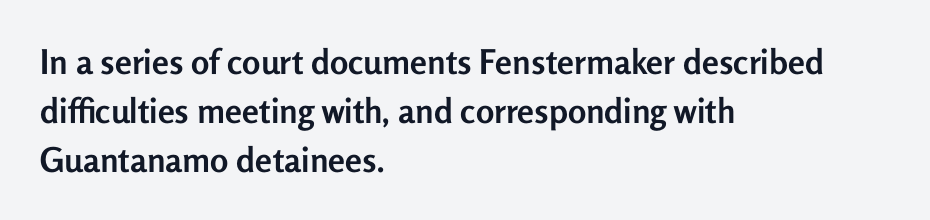
One-word summary of the alignment: left. The space between consecutive lines is moderate. How heavy is the stroke? Heavy — this is a bold. Caption: standard tracking, unaltered.
